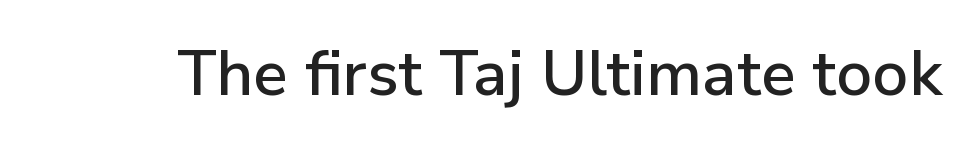
In terms of letterspacing, this is plain default setting. These lines are rendered in a variable-pitch font. Lines of text with bare space underneath. Typographically, this falls in the sans-serif category. Rendered with straight, roman letterforms.
